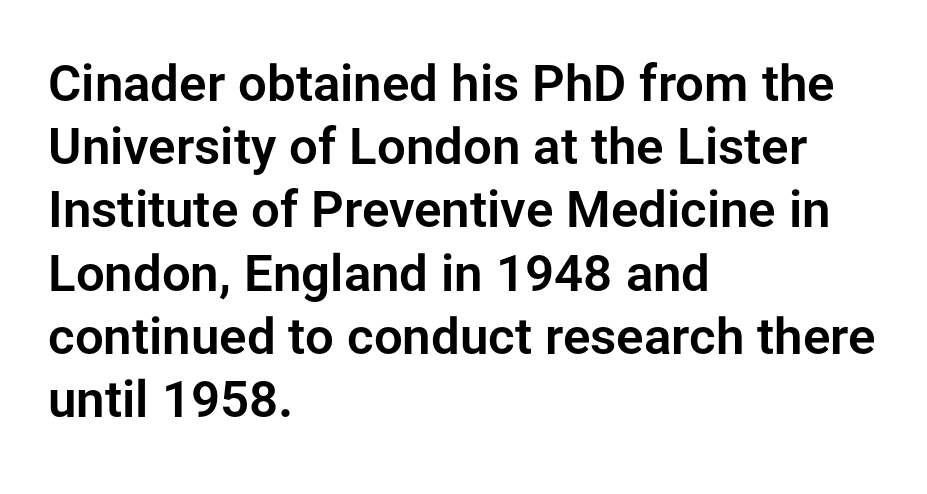
Words appear dense and cohesive because spacing is normal. Descenders hang freely into open space. The characters display no serif detailing; their extremities are plain. Teacher's note: observe the even left margin — that is flush-left alignment.
